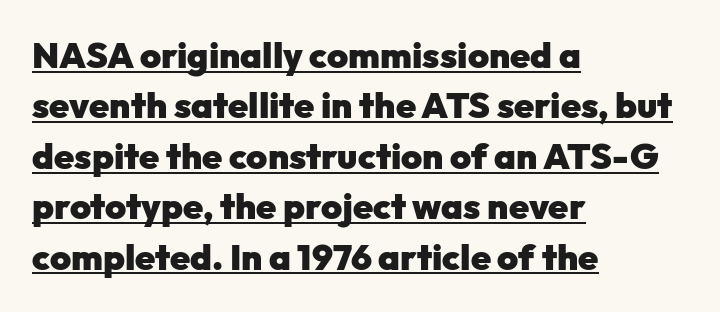
{"serif": "no", "italic": "no", "bold": "yes", "weight": "heavy", "width": "normal", "stroke_contrast": "low", "x_height": "medium", "monospaced": "no", "underline": "yes", "align": "left", "line_spacing": "normal", "line_spacing_ratio": 1.4, "letter_spacing": "normal", "letter_spacing_em": 0.0, "glyph_px": 36}
